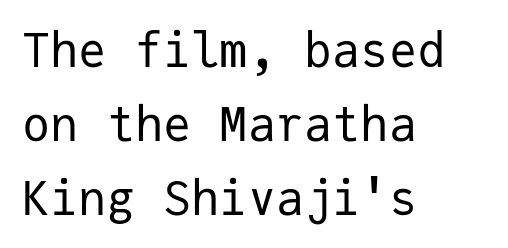
Q: Is the text bold? A: No.
Q: Is the text italic (slanted)? A: No, it is upright.
Q: Is the typeface a serif or a sans-serif typeface? A: Sans-serif.
Q: Is the text underlined? A: No.
Q: How is the paragraph aligned? A: Left-aligned.
Q: Is the spacing between letters normal or unusually wide? A: Normal.
Q: Is the spacing between lines tight, normal or loose? A: Normal.
Q: Width (condensed, normal, or wide)? A: Normal.
Q: Stroke contrast? A: Low.
Q: x-height? A: Medium.
Q: Monospaced? A: Yes.
